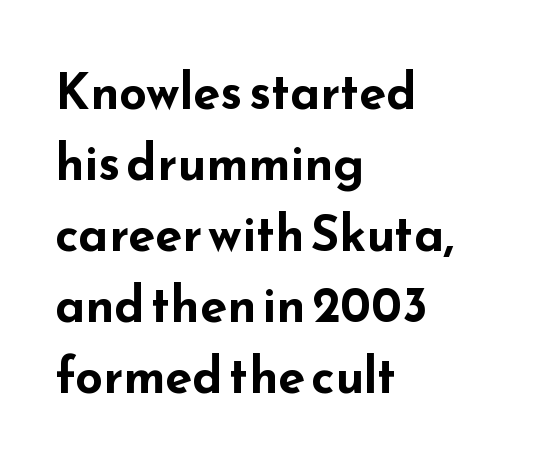
The image shows 49 px bold, wide sans-serif type, upright; set left-aligned, normal line spacing (1.45x), normal letter spacing, not underlined; low stroke contrast and a small x-height.
